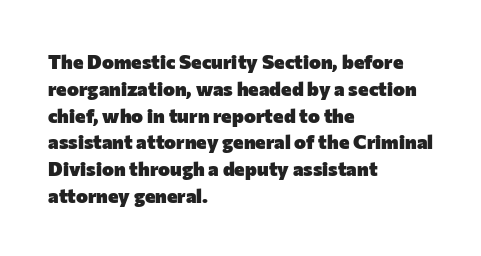
Q: Is the text bold? A: Yes.
Q: Is the text italic (slanted)? A: No, it is upright.
Q: Is the text underlined? A: No.
Q: How is the paragraph aligned? A: Left-aligned.
Q: Is the spacing between letters normal or unusually wide? A: Normal.
Q: Is the spacing between lines tight, normal or loose? A: Normal.
